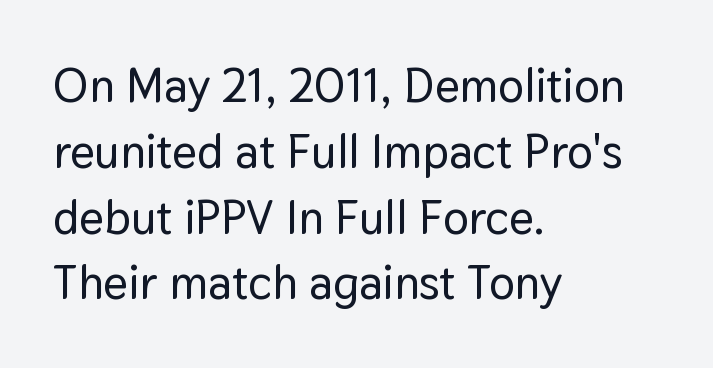
Q: Is the text italic (slanted)? A: No, it is upright.
Q: Is the typeface a serif or a sans-serif typeface? A: Sans-serif.
Q: Is the text underlined? A: No.
Q: How is the paragraph aligned? A: Left-aligned.
Q: Is the spacing between letters normal or unusually wide? A: Normal.
Q: Is the spacing between lines tight, normal or loose? A: Normal.
Q: Width (condensed, normal, or wide)? A: Normal.
Q: Stroke contrast? A: Low.
Q: x-height? A: Medium.
Q: Monospaced? A: No.
